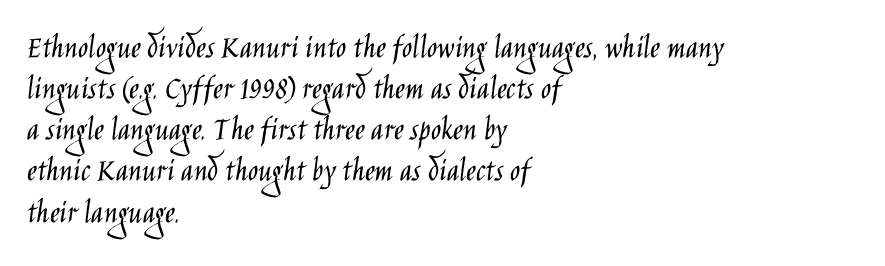
{"serif": "no", "bold": "no", "weight": "light", "width": "condensed", "stroke_contrast": "low", "x_height": "large", "monospaced": "no", "underline": "no", "align": "left", "line_spacing_ratio": 1.21, "letter_spacing": "normal", "letter_spacing_em": 0.0, "glyph_px": 34}
